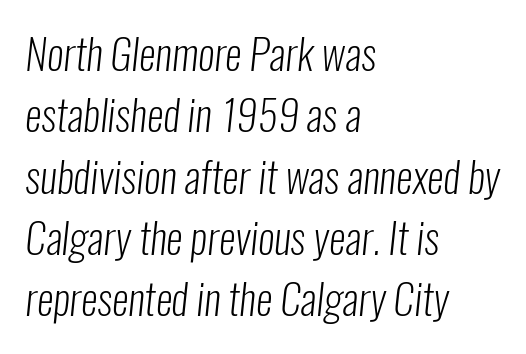
The passage shown is typeset with a sans-serif family. The compositor pushed each line to the left boundary. Each letter keeps its own natural width here, so spacing adapts to shape. The line texture is even and compact thanks to regular tracking. Descenders are the only things crossing below the line.
